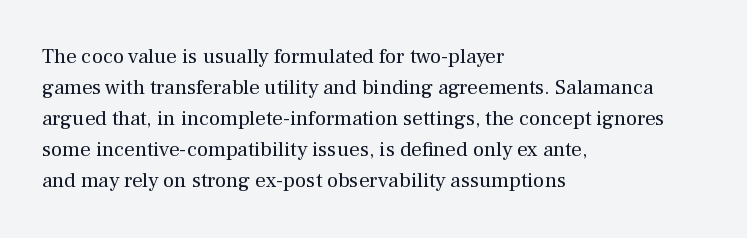
No chunkiness to these letters — they're not bold. The area under the type is left untouched. This rendering uses left alignment, leaving the right contour irregular. The font's upright variant was chosen for this text. Compared with typical body copy, the letter spacing here is the same.
